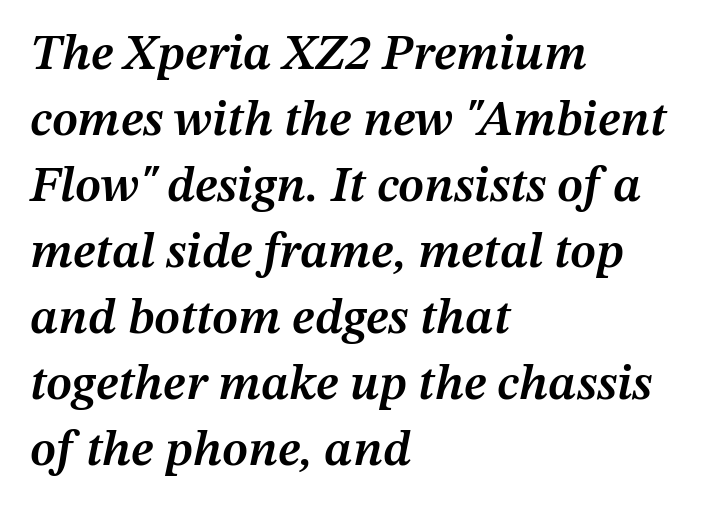
{"italic": "yes", "lean": "right", "slant_degrees": 12, "bold": "semi", "weight": "semibold", "width": "normal", "stroke_contrast": "medium", "x_height": "medium", "monospaced": "no", "underline": "no", "align": "left", "line_spacing": "normal", "line_spacing_ratio": 1.32, "letter_spacing": "normal", "letter_spacing_em": 0.0, "glyph_px": 50}
